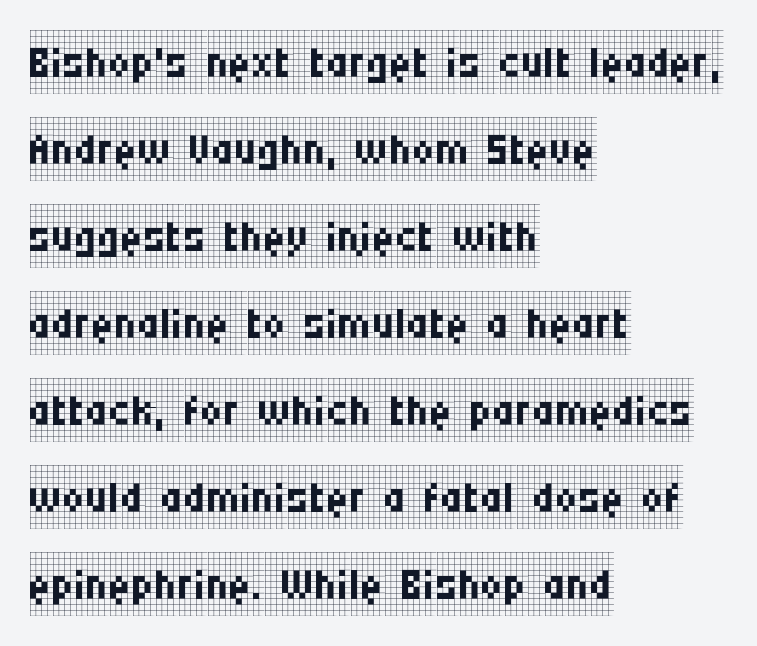
The image shows 63 px regular-weight, condensed serif type, upright; set left-aligned, normal line spacing (1.38x), normal letter spacing, not underlined; low stroke contrast and a large x-height.
